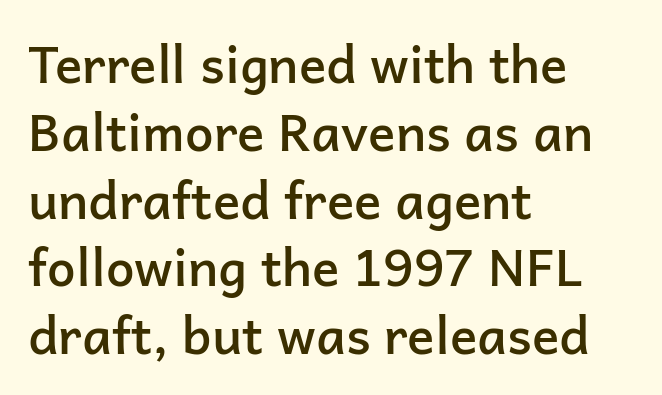
{"serif": "no", "italic": "no", "bold": "semi", "weight": "semibold", "width": "normal", "stroke_contrast": "low", "x_height": "medium", "monospaced": "no", "underline": "no", "align": "left", "line_spacing": "normal", "line_spacing_ratio": 1.33, "letter_spacing": "normal", "letter_spacing_em": 0.0, "glyph_px": 51}
